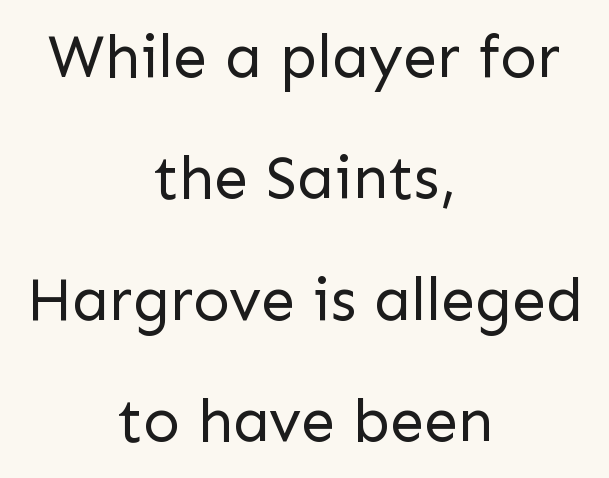
Q: Is the text bold? A: No.
Q: Is the text italic (slanted)? A: No, it is upright.
Q: Is the typeface a serif or a sans-serif typeface? A: Sans-serif.
Q: Is the text underlined? A: No.
Q: How is the paragraph aligned? A: Centered.
Q: Is the spacing between letters normal or unusually wide? A: Normal.
Q: Is the spacing between lines tight, normal or loose? A: Loose.
Q: Width (condensed, normal, or wide)? A: Normal.
Q: Stroke contrast? A: Low.
Q: x-height? A: Medium.
Q: Monospaced? A: No.
